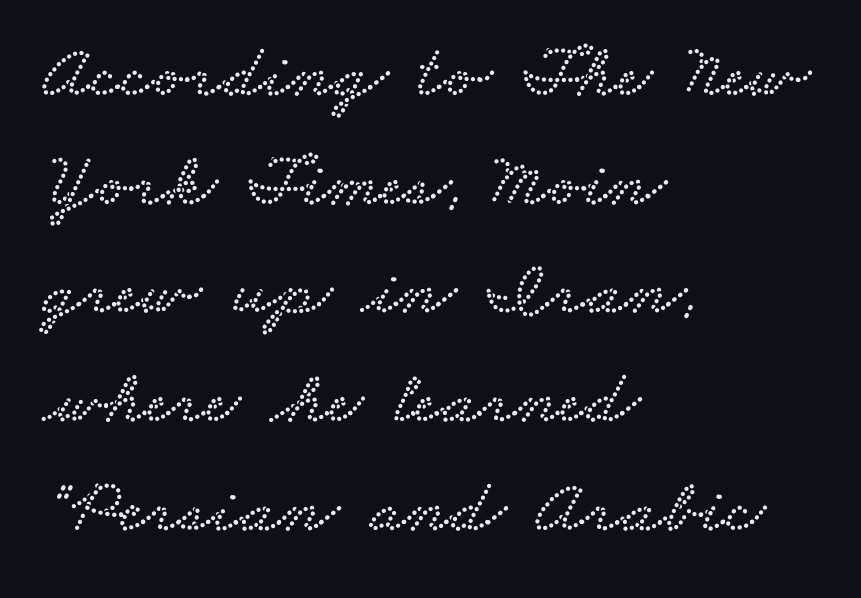
{"serif": "yes", "width": "wide", "stroke_contrast": "low", "x_height": "small", "monospaced": "no", "underline": "no", "align": "left", "line_spacing": "normal", "line_spacing_ratio": 1.43, "letter_spacing": "normal", "letter_spacing_em": 0.0, "glyph_px": 76}
